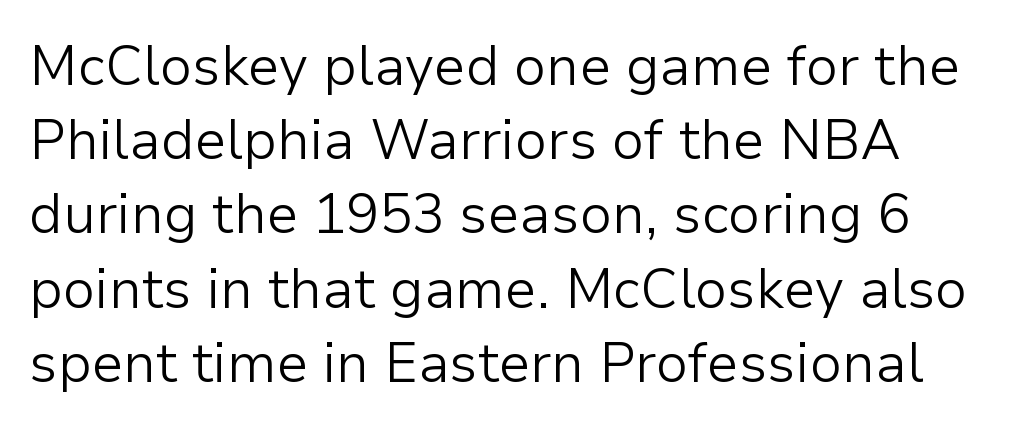
{"serif": "no", "italic": "no", "bold": "no", "weight": "light", "width": "normal", "stroke_contrast": "low", "x_height": "medium", "monospaced": "no", "underline": "no", "align": "left", "line_spacing": "normal", "line_spacing_ratio": 1.35, "letter_spacing": "normal", "letter_spacing_em": 0.0, "glyph_px": 55}
